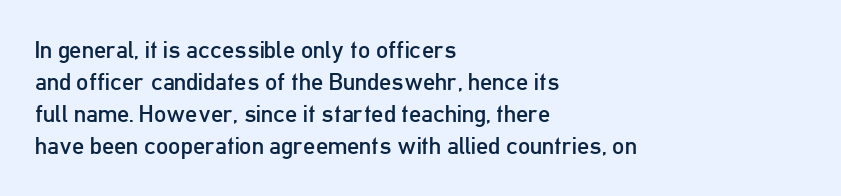
Q: Is the text bold? A: No.
Q: Is the text italic (slanted)? A: No, it is upright.
Q: Is the text underlined? A: No.
Q: How is the paragraph aligned? A: Left-aligned.
Q: Is the spacing between letters normal or unusually wide? A: Normal.
Q: Is the spacing between lines tight, normal or loose? A: Normal.
